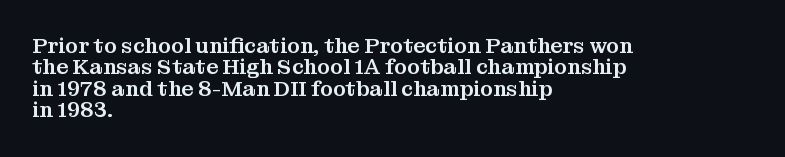
{"italic": "no", "underline": "no", "align": "left", "line_spacing": "tight", "line_spacing_ratio": 1.02, "letter_spacing": "normal", "letter_spacing_em": 0.0, "glyph_px": 21}
